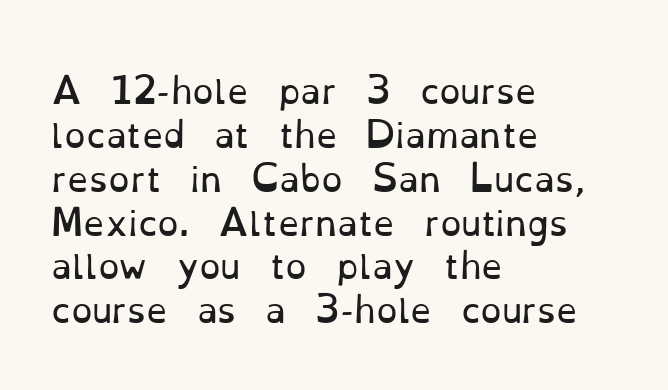
Q: Is the text bold? A: No.
Q: Is the text italic (slanted)? A: No, it is upright.
Q: Is the typeface a serif or a sans-serif typeface? A: Serif.
Q: Is the text underlined? A: No.
Q: How is the paragraph aligned? A: Left-aligned.
Q: Is the spacing between letters normal or unusually wide? A: Normal.
Q: Is the spacing between lines tight, normal or loose? A: Normal.
Q: Width (condensed, normal, or wide)? A: Normal.
Q: Stroke contrast? A: Low.
Q: x-height? A: Small.
Q: Monospaced? A: No.
